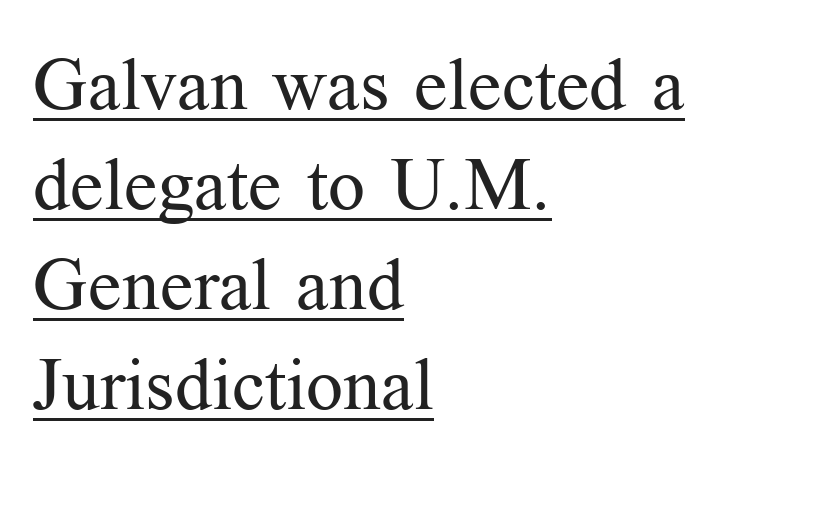
Q: Is the text bold? A: No.
Q: Is the text italic (slanted)? A: No, it is upright.
Q: Is the typeface a serif or a sans-serif typeface? A: Serif.
Q: Is the text underlined? A: Yes.
Q: How is the paragraph aligned? A: Left-aligned.
Q: Is the spacing between letters normal or unusually wide? A: Normal.
Q: Is the spacing between lines tight, normal or loose? A: Normal.
Q: Width (condensed, normal, or wide)? A: Normal.
Q: Stroke contrast? A: Medium.
Q: x-height? A: Medium.
Q: Monospaced? A: No.
